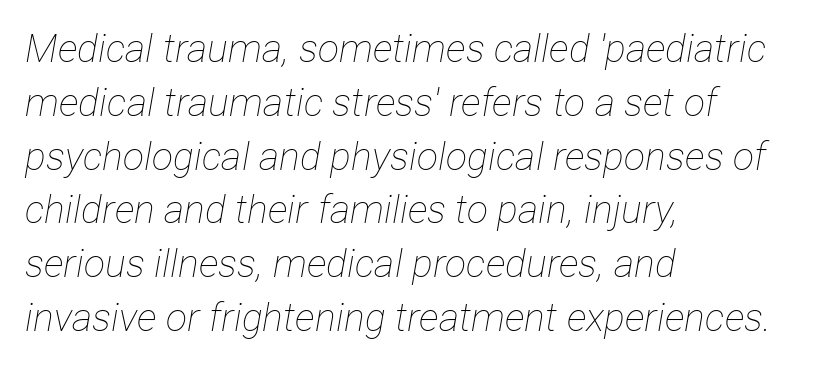
Q: Is the text bold? A: No.
Q: Is the text italic (slanted)? A: Yes, it leans right by about 12 degrees.
Q: Is the text underlined? A: No.
Q: How is the paragraph aligned? A: Left-aligned.
Q: Is the spacing between letters normal or unusually wide? A: Normal.
Q: Is the spacing between lines tight, normal or loose? A: Normal.
Q: Width (condensed, normal, or wide)? A: Condensed.
Q: Stroke contrast? A: Low.
Q: x-height? A: Medium.
Q: Monospaced? A: No.
